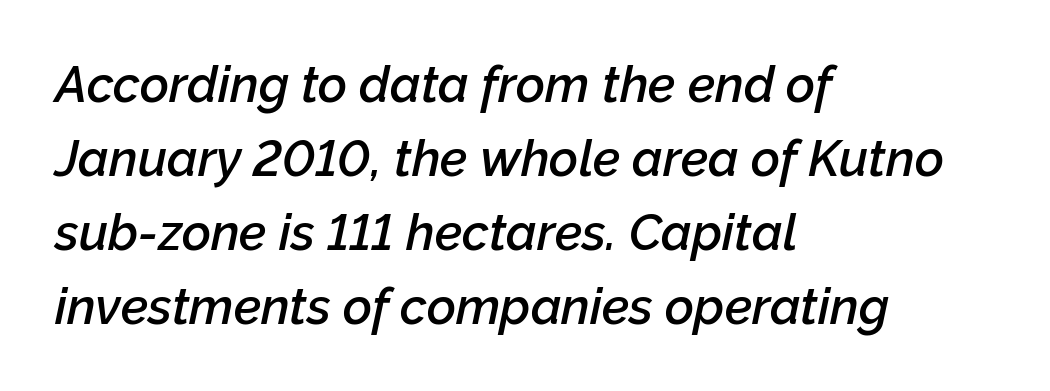
Q: Is the text bold? A: Semi-bold.
Q: Is the text italic (slanted)? A: Yes, it leans right by about 12 degrees.
Q: Is the text underlined? A: No.
Q: How is the paragraph aligned? A: Left-aligned.
Q: Is the spacing between letters normal or unusually wide? A: Normal.
Q: Is the spacing between lines tight, normal or loose? A: Normal.
Q: Width (condensed, normal, or wide)? A: Normal.
Q: Stroke contrast? A: Low.
Q: x-height? A: Medium.
Q: Monospaced? A: No.
